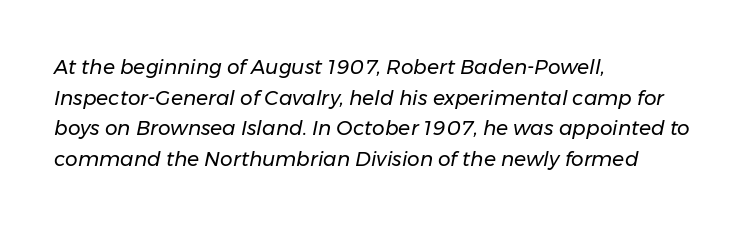
Does extra space separate the letters? No, they use regular spacing. You can tell it's italic because the verticals aren't actually vertical. Whoever set this chose a conventional vertical rhythm. A classic flush-left, rag-right setting is used for this passage.
